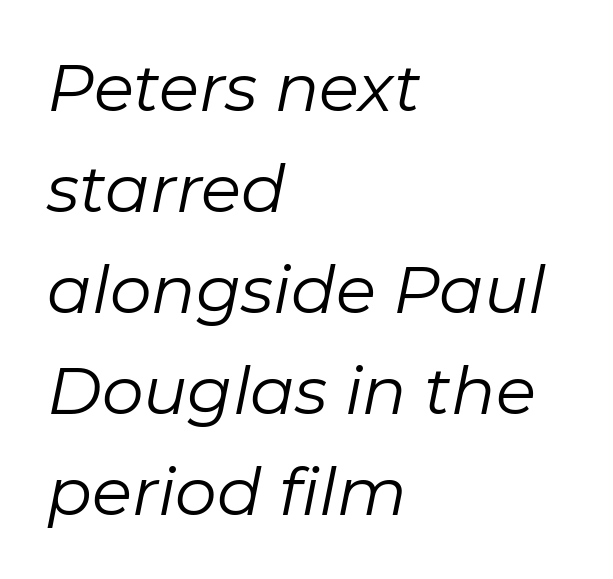
The image shows 66 px regular-weight type, italic (leaning right); set left-aligned, normal line spacing (1.53x), normal letter spacing, not underlined; low stroke contrast and a medium x-height.
